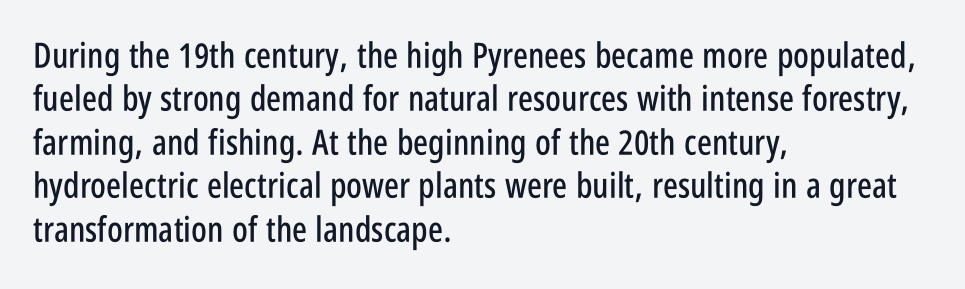
Q: Is the text italic (slanted)? A: No, it is upright.
Q: Is the typeface a serif or a sans-serif typeface? A: Sans-serif.
Q: Is the text underlined? A: No.
Q: How is the paragraph aligned? A: Left-aligned.
Q: Is the spacing between letters normal or unusually wide? A: Normal.
Q: Width (condensed, normal, or wide)? A: Condensed.
Q: Stroke contrast? A: Low.
Q: x-height? A: Large.
Q: Monospaced? A: No.
